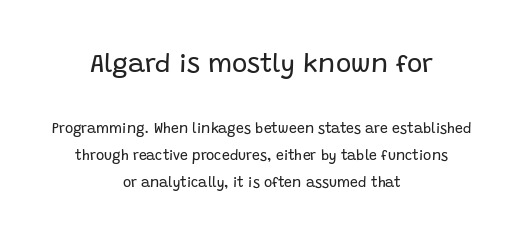
Stem width sits at or under what a default text font uses. Rule under the text: the space is simply empty. The lettering holds an erect, upright posture throughout. In this sample the first text group is rendered at the bigger scale.
